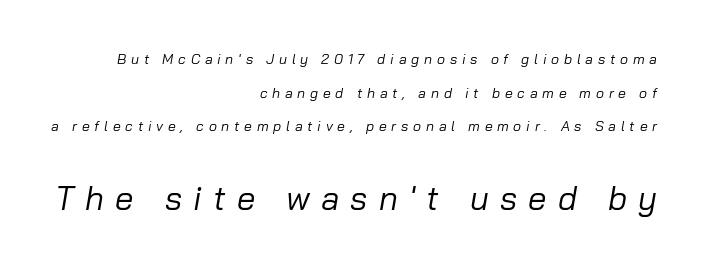
The vertical gap from one line to the next is large. Display-style spreading of the glyphs; the letterfit is very open. Each letter keeps its own natural width here, so spacing adapts to shape. Nothing heavy about these letters — not bold at all. Caption: multi-line text, flush right, ragged left. If you squint, the bottom block still reads clearly — it's the larger of the two.
